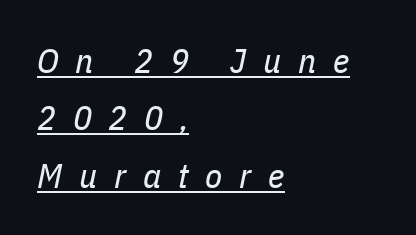
Q: Is the text bold? A: No.
Q: Is the text italic (slanted)? A: Yes, it leans right by about 11 degrees.
Q: Is the text underlined? A: Yes.
Q: How is the paragraph aligned? A: Left-aligned.
Q: Is the spacing between letters normal or unusually wide? A: Unusually wide.
Q: Is the spacing between lines tight, normal or loose? A: Normal.
Q: Width (condensed, normal, or wide)? A: Condensed.
Q: Stroke contrast? A: Low.
Q: x-height? A: Medium.
Q: Monospaced? A: No.
